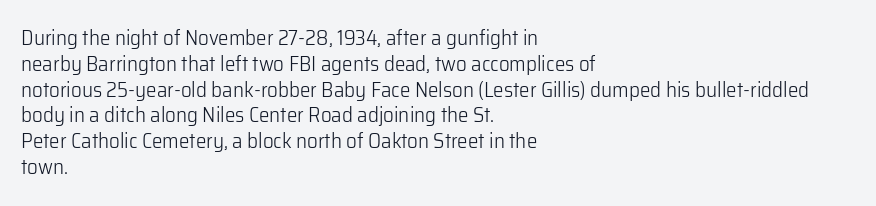
Visually the block forms a straight wall on the left and a jagged coastline on the right. This sample uses plain, unmodified letter spacing. The face looks like a standard text weight, possibly lighter. Check under the words: just untouched page. Does the lettering tilt? It doesn't — this is upright.
